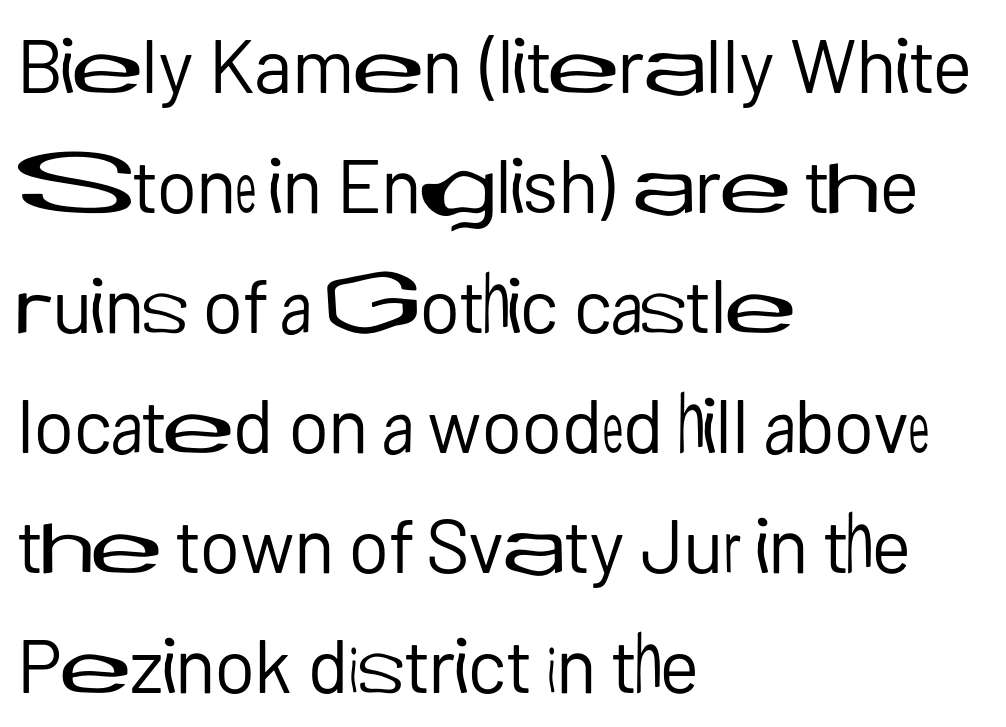
{"serif": "no", "italic": "no", "bold": "no", "weight": "regular", "width": "normal", "stroke_contrast": "low", "x_height": "medium", "monospaced": "no", "underline": "no", "align": "left", "line_spacing": "normal", "line_spacing_ratio": 1.58, "letter_spacing": "normal", "letter_spacing_em": 0.0, "glyph_px": 76}
